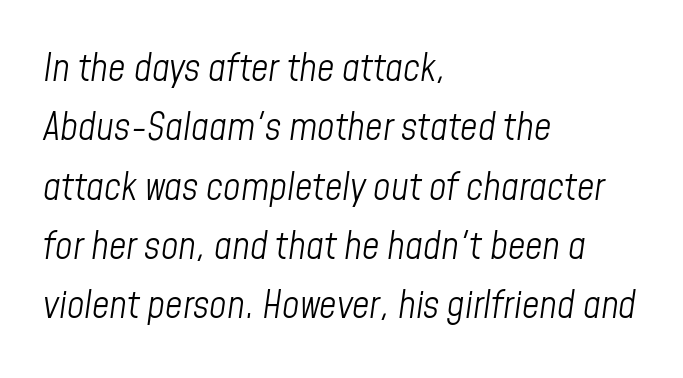
{"italic": "yes", "lean": "right", "slant_degrees": 8, "bold": "no", "weight": "light", "width": "condensed", "stroke_contrast": "low", "x_height": "medium", "monospaced": "no", "underline": "no", "align": "left", "line_spacing": "normal", "line_spacing_ratio": 1.56, "letter_spacing": "normal", "letter_spacing_em": 0.0, "glyph_px": 38}
